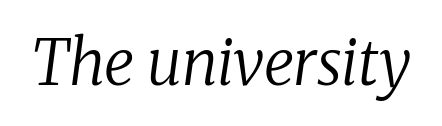
{"serif": "yes", "italic": "yes", "lean": "right", "slant_degrees": 8, "bold": "no", "weight": "regular", "width": "normal", "stroke_contrast": "low", "x_height": "medium", "monospaced": "no", "underline": "no", "letter_spacing": "normal", "letter_spacing_em": 0.0, "glyph_px": 62}
